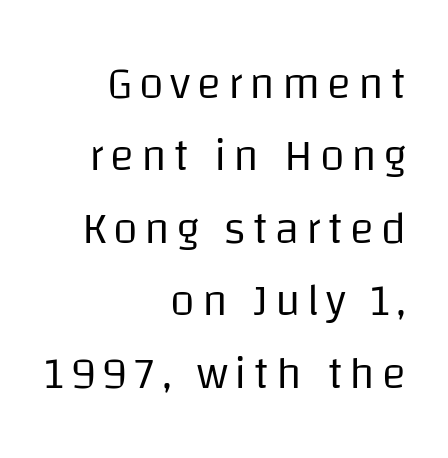
Q: Is the text bold? A: No.
Q: Is the text italic (slanted)? A: No, it is upright.
Q: Is the typeface a serif or a sans-serif typeface? A: Sans-serif.
Q: Is the text underlined? A: No.
Q: How is the paragraph aligned? A: Right-aligned.
Q: Is the spacing between lines tight, normal or loose? A: Normal.
Q: Width (condensed, normal, or wide)? A: Normal.
Q: Stroke contrast? A: Low.
Q: x-height? A: Large.
Q: Monospaced? A: No.
